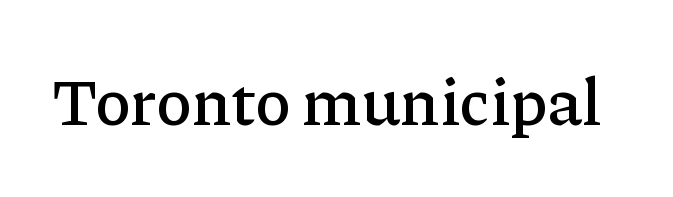
{"serif": "yes", "italic": "no", "width": "normal", "stroke_contrast": "low", "x_height": "medium", "monospaced": "no", "underline": "no", "letter_spacing": "normal", "letter_spacing_em": 0.0, "glyph_px": 66}
